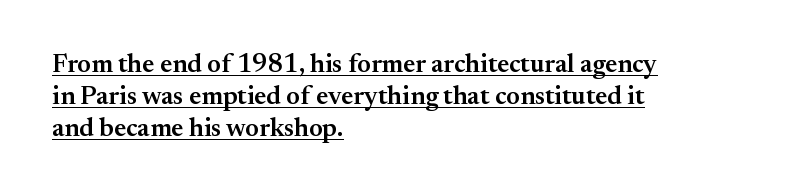
The image shows 26 px text type, upright; set left-aligned, line spacing 1.24x, normal letter spacing, underlined.
